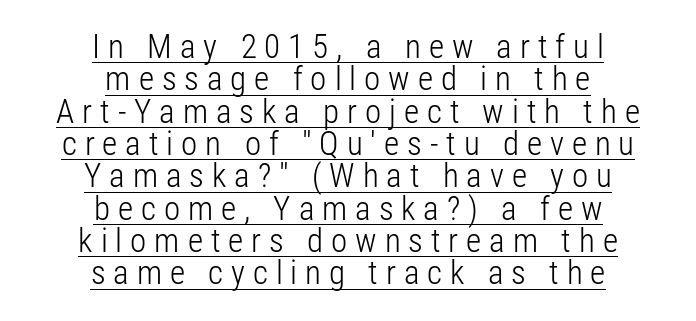
The image shows 33 px light, condensed sans-serif type, upright; set centered, tight line spacing (0.98x), unusually wide letter spacing (+0.24 em), underlined; low stroke contrast and a medium x-height.
